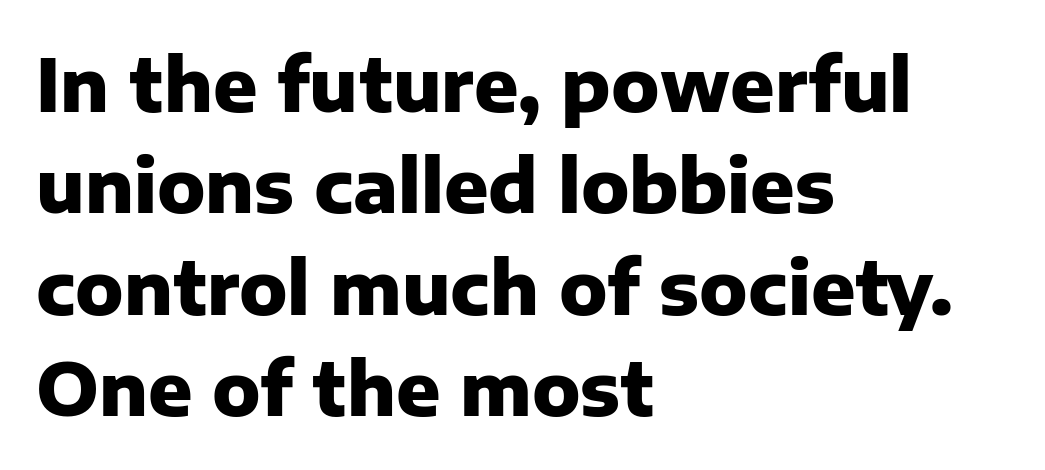
Normally led — the rows are evenly, conventionally spaced. Posture: straight, roman, zero tilt. No word sits above an underline. Spacing verdict: proportional, widths tailored to each character. Does the weight exceed regular? Yes, all the way to bold. These lines are set flush left with a ragged right edge.
